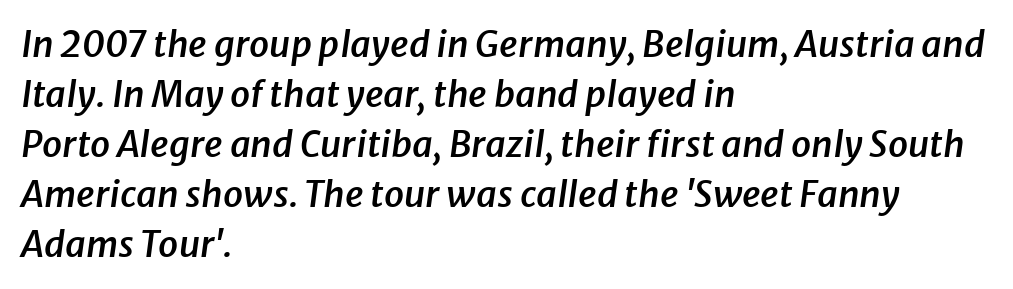
{"italic": "yes", "lean": "right", "slant_degrees": 8, "bold": "semi", "weight": "semibold", "width": "normal", "stroke_contrast": "low", "x_height": "medium", "monospaced": "no", "underline": "no", "align": "left", "line_spacing": "normal", "line_spacing_ratio": 1.39, "letter_spacing": "normal", "letter_spacing_em": 0.0, "glyph_px": 36}
